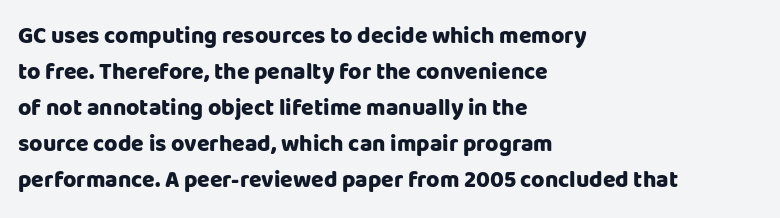
The image shows 23 px bold type, upright; set left-aligned, normal line spacing (1.56x), normal letter spacing, not underlined.
